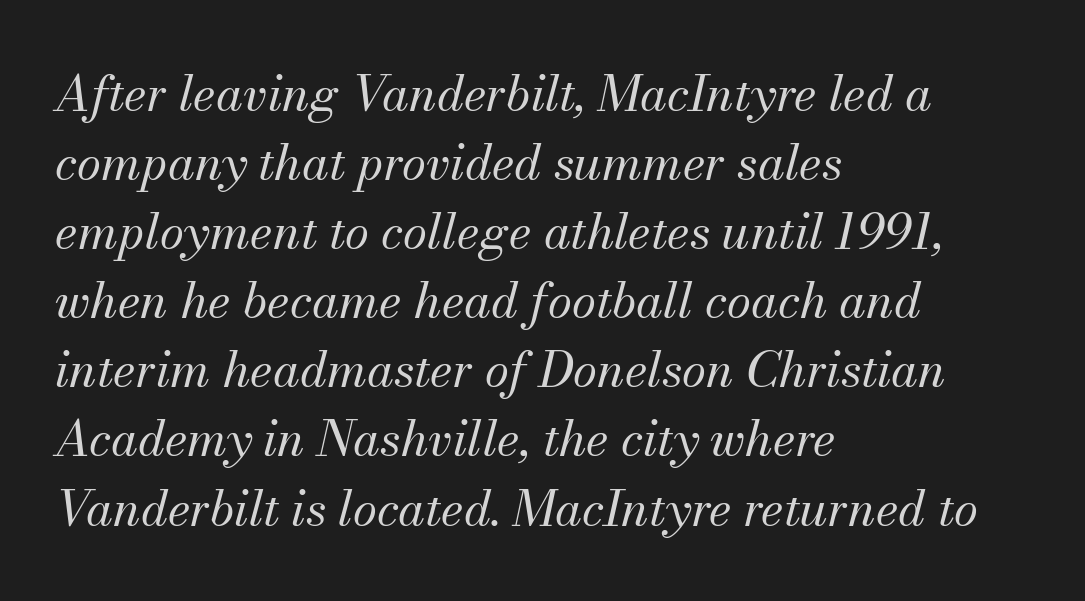
The image shows 49 px regular-weight serif type, italic (leaning right); set left-aligned, normal line spacing (1.41x), normal letter spacing, not underlined; medium stroke contrast and a small x-height.
